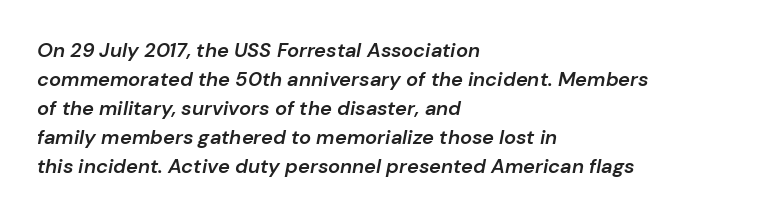
The rendering uses a semibold face; strokes are thickened but not to full bold. The compositor pushed each line to the left boundary. Quick note: italic. If you measured baseline to baseline, you'd find a middling distance. Glance below the letters and you will spot only blank space.
